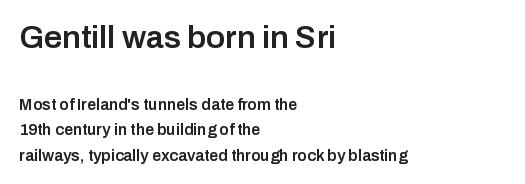
Is this a fixed-width face? No — the glyphs have proportional, varying widths. The compositor pushed each line to the left boundary. Scale decreases going downward across the two blocks. The rendering uses a moderate line-height, typical for paragraphs. Lines of text with bare space underneath. The type family on display is of the sans-serif kind.
